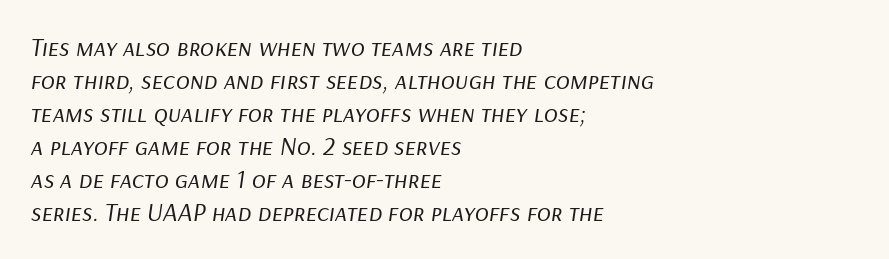
The image shows 26 px text type, italic (leaning right); set left-aligned, normal line spacing (1.27x), normal letter spacing, not underlined.
